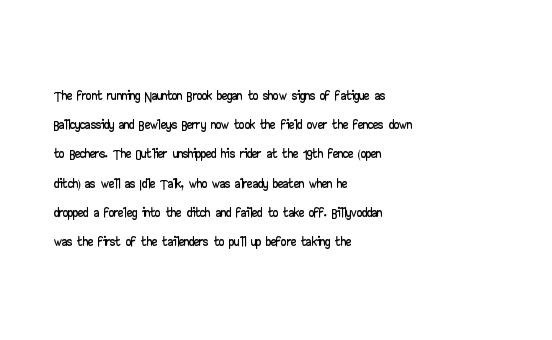
Q: Is the text italic (slanted)? A: No, it is upright.
Q: Is the text underlined? A: No.
Q: How is the paragraph aligned? A: Left-aligned.
Q: Is the spacing between letters normal or unusually wide? A: Normal.
Q: Is the spacing between lines tight, normal or loose? A: Normal.
